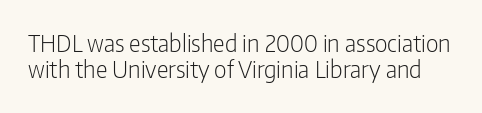
{"italic": "no", "bold": "no", "underline": "no", "line_spacing": "tight", "line_spacing_ratio": 1.15, "letter_spacing": "normal", "letter_spacing_em": 0.0, "glyph_px": 23}
